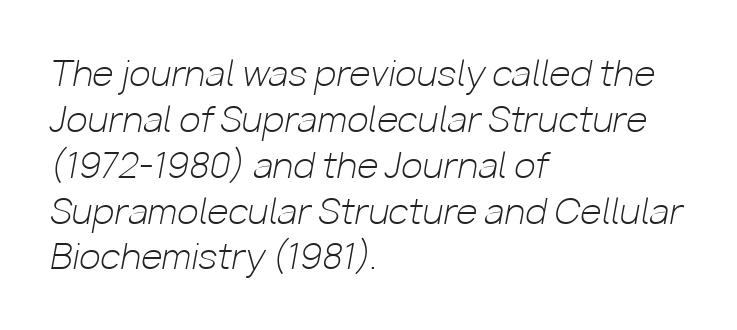
These lines keep a tight, regular rhythm from letter to letter. The lettering tilts uniformly, giving the passage an italic look. Rule under the text: the space is simply empty. The typesetter chose a ragged-right arrangement here. Summary of weight: not heavy and not bold.
